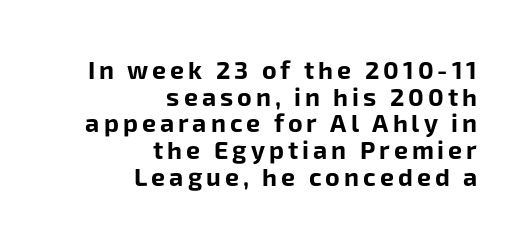
The image shows 25 px bold type, upright; set right-aligned, tight line spacing (1.07x), not underlined.
